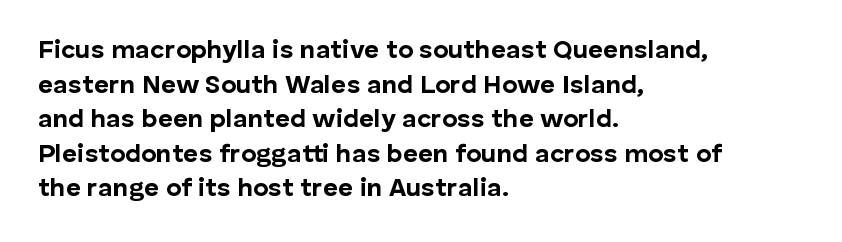
The image shows 26 px bold type, upright; set left-aligned, normal line spacing (1.33x), normal letter spacing, not underlined.
